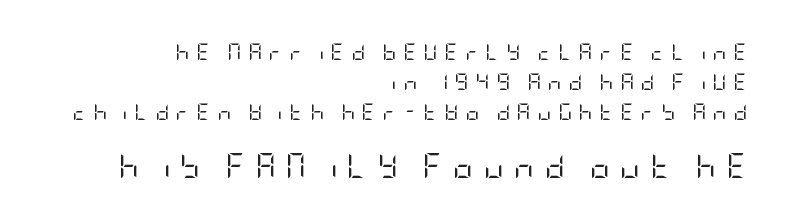
Q: Is the text bold? A: No.
Q: Is the text italic (slanted)? A: No, it is upright.
Q: Is the text underlined? A: No.
Q: How is the paragraph aligned? A: Right-aligned.
Q: Is the spacing between letters normal or unusually wide? A: Unusually wide.
Q: Which block of text is set in a larger size, the first (top) or the second (bottom)? A: The second (bottom) one.
